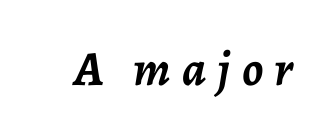
Does the lettering tilt? It does — this is italic. In terms of letterspacing, this is a distinctly airy, spread setting. Has an underline been added? It has not. These lines carry a lot of weight — the face is fully bold. This sample has the flowing, uneven cadence of proportional lettering.
